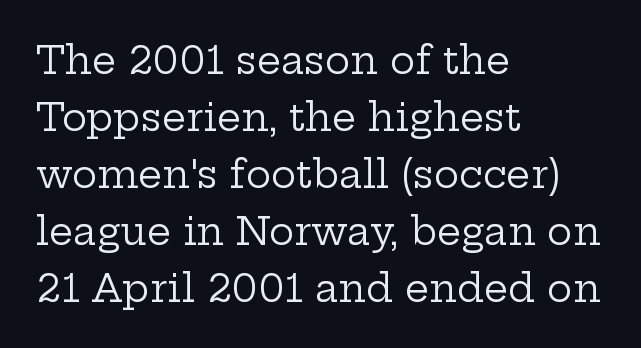
The image shows 38 px regular-weight, wide serif type, upright; set left-aligned, normal line spacing (1.5x), normal letter spacing, not underlined; low stroke contrast and a medium x-height.
